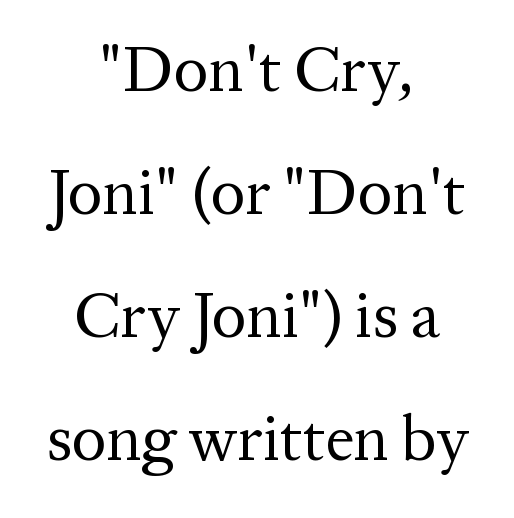
{"serif": "yes", "italic": "no", "bold": "no", "weight": "regular", "width": "normal", "stroke_contrast": "medium", "x_height": "medium", "monospaced": "no", "underline": "no", "align": "center", "line_spacing": "loose", "line_spacing_ratio": 1.92, "letter_spacing": "normal", "letter_spacing_em": 0.0, "glyph_px": 64}
